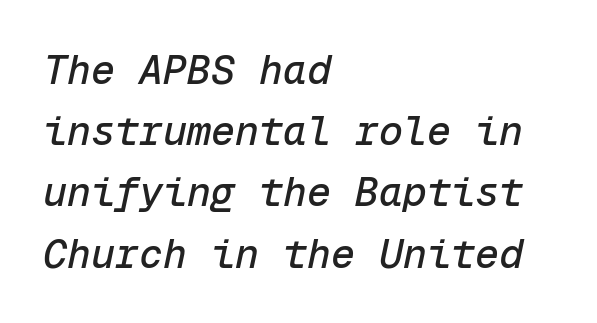
{"italic": "yes", "lean": "right", "slant_degrees": 12, "width": "normal", "stroke_contrast": "low", "x_height": "medium", "monospaced": "yes", "underline": "no", "align": "left", "line_spacing": "normal", "line_spacing_ratio": 1.53, "letter_spacing": "normal", "letter_spacing_em": 0.0, "glyph_px": 40}
